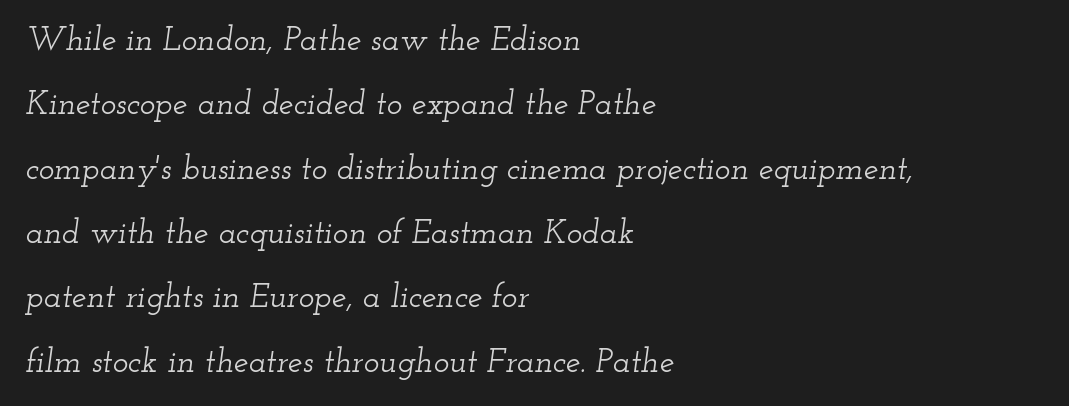
{"serif": "yes", "italic": "yes", "lean": "right", "slant_degrees": 12, "width": "wide", "stroke_contrast": "low", "x_height": "small", "monospaced": "no", "underline": "no", "align": "left", "line_spacing": "loose", "line_spacing_ratio": 1.95, "letter_spacing": "normal", "letter_spacing_em": 0.0, "glyph_px": 33}
